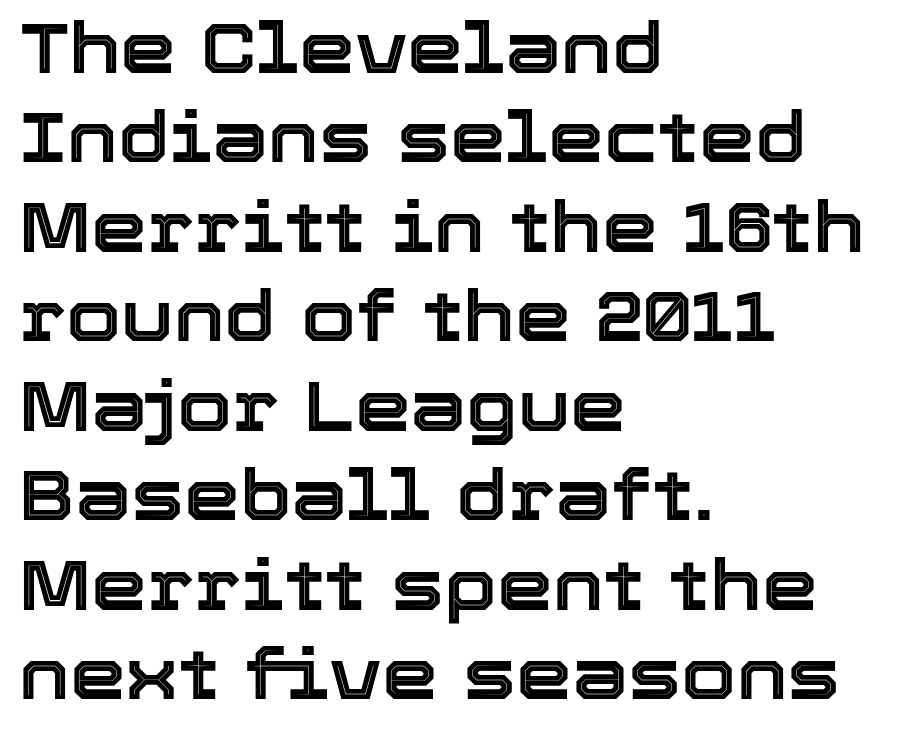
Characters follow at the spacing the type designer built in. Each row of text sits above clean, open space. Each line starts at the same left margin while the right side varies. These lines were composed using upright roman letters. The face used here is proportionally spaced, like ordinary book or web type. How would I describe the line gaps? Plain and ordinary.
